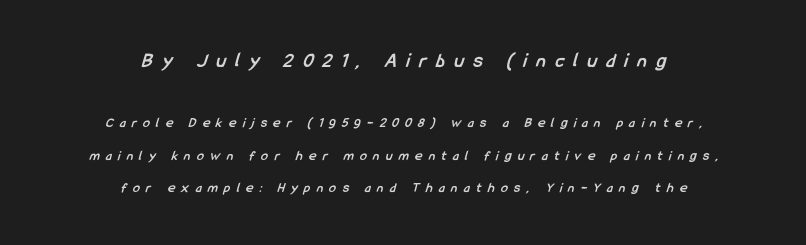
Q: Is the text bold? A: Yes.
Q: Is the text underlined? A: No.
Q: How is the paragraph aligned? A: Centered.
Q: Is the spacing between letters normal or unusually wide? A: Unusually wide.
Q: Is the spacing between lines tight, normal or loose? A: Loose.
Q: Which block of text is set in a larger size, the first (top) or the second (bottom)? A: The first (top) one.
